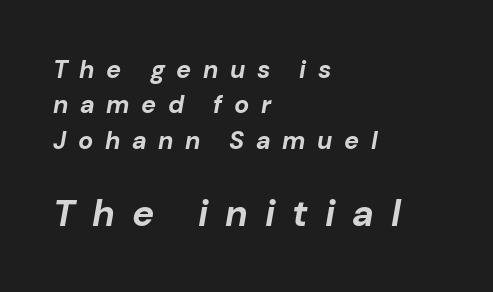
The image shows 37 px bold type, italic (leaning right); set left-aligned, normal line spacing (1.42x), unusually wide letter spacing (+0.46 em), not underlined; the second (bottom) block is 1.48x larger; low stroke contrast and a medium x-height.
